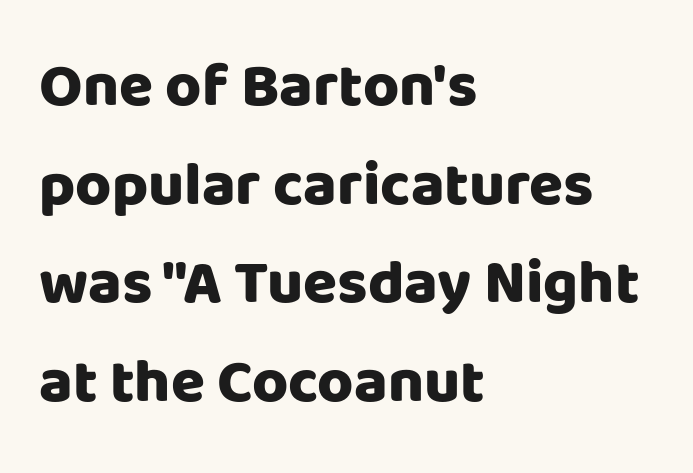
The image shows 62 px heavy sans-serif type, upright; set left-aligned, normal line spacing (1.59x), normal letter spacing, not underlined; low stroke contrast and a large x-height.
